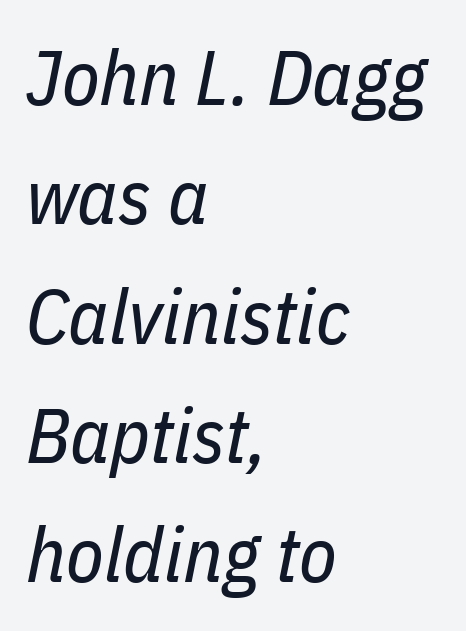
Q: Is the text bold? A: No.
Q: Is the text italic (slanted)? A: Yes, it leans right by about 11 degrees.
Q: Is the text underlined? A: No.
Q: How is the paragraph aligned? A: Left-aligned.
Q: Is the spacing between letters normal or unusually wide? A: Normal.
Q: Is the spacing between lines tight, normal or loose? A: Normal.
Q: Width (condensed, normal, or wide)? A: Condensed.
Q: Stroke contrast? A: Low.
Q: x-height? A: Medium.
Q: Monospaced? A: No.
